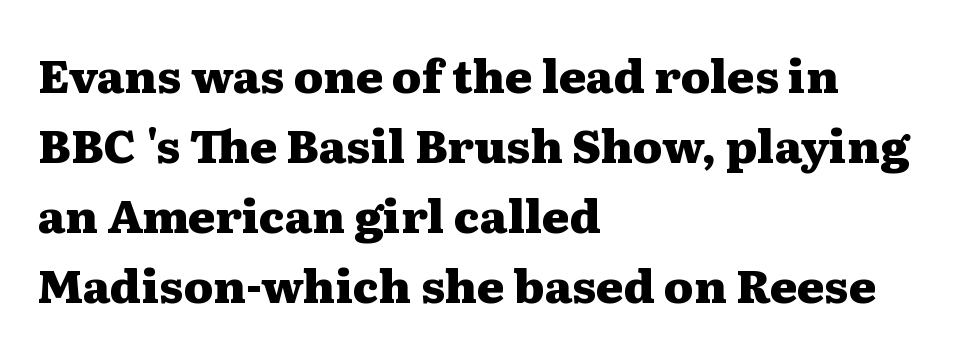
The image shows 46 px heavy, wide serif type, upright; set left-aligned, normal line spacing (1.52x), normal letter spacing, not underlined; medium stroke contrast and a medium x-height.
